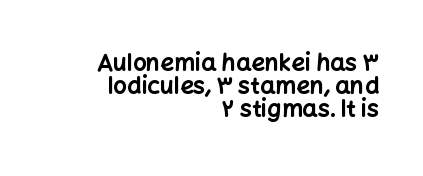
Q: Is the text bold? A: Yes.
Q: Is the text italic (slanted)? A: No, it is upright.
Q: Is the text underlined? A: No.
Q: How is the paragraph aligned? A: Right-aligned.
Q: Is the spacing between letters normal or unusually wide? A: Normal.
Q: Is the spacing between lines tight, normal or loose? A: Tight.
